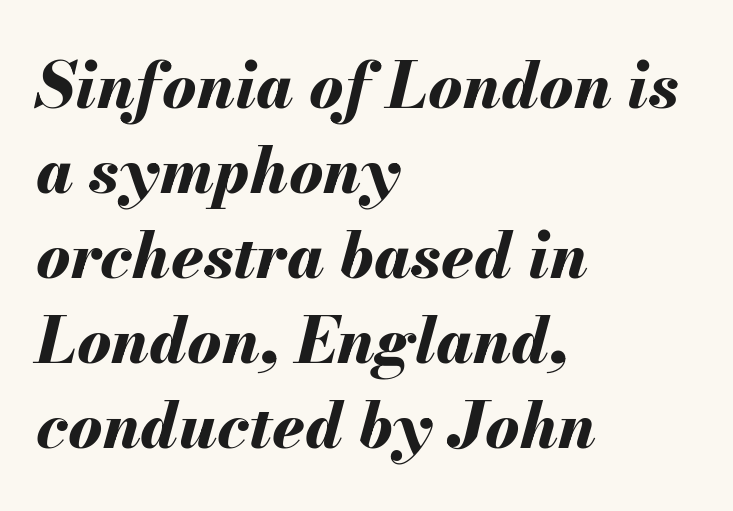
{"italic": "yes", "lean": "right", "slant_degrees": 13, "bold": "yes", "weight": "bold", "width": "normal", "stroke_contrast": "medium", "x_height": "small", "monospaced": "no", "underline": "no", "align": "left", "line_spacing": "normal", "line_spacing_ratio": 1.33, "letter_spacing": "normal", "letter_spacing_em": 0.0, "glyph_px": 64}
